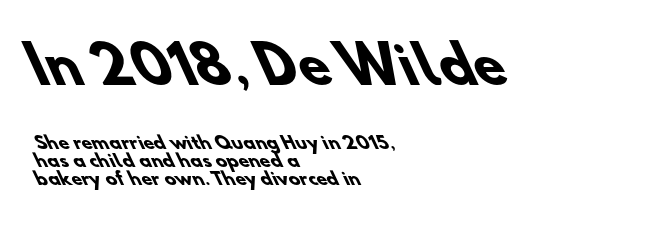
The image shows 51 px heavy sans-serif type; set left-aligned, tight line spacing (1.06x), normal letter spacing, not underlined; the first (top) block is 3.0x larger; low stroke contrast and a small x-height.
